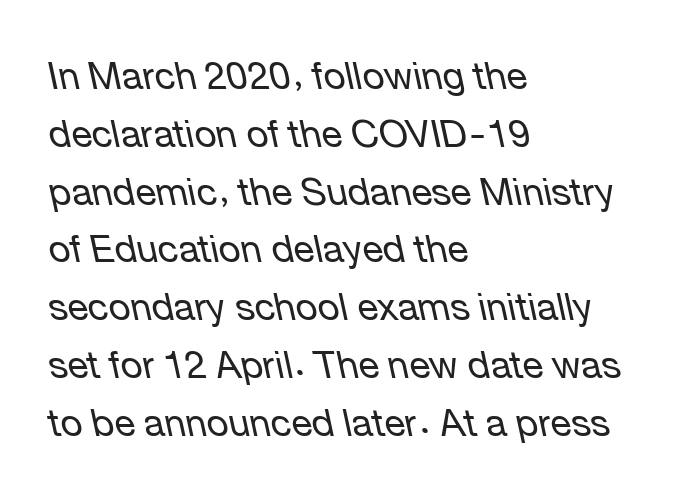
The image shows 38 px regular-weight type, italic (leaning left); set left-aligned, normal line spacing (1.52x), normal letter spacing, not underlined; low stroke contrast and a medium x-height.
